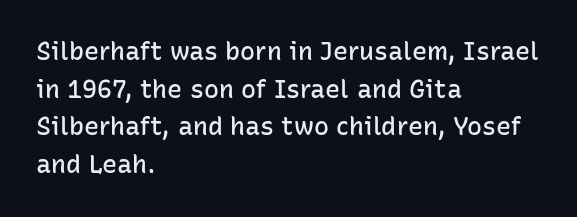
The image shows 25 px text type, upright; set left-aligned, normal line spacing (1.51x), normal letter spacing, not underlined.
